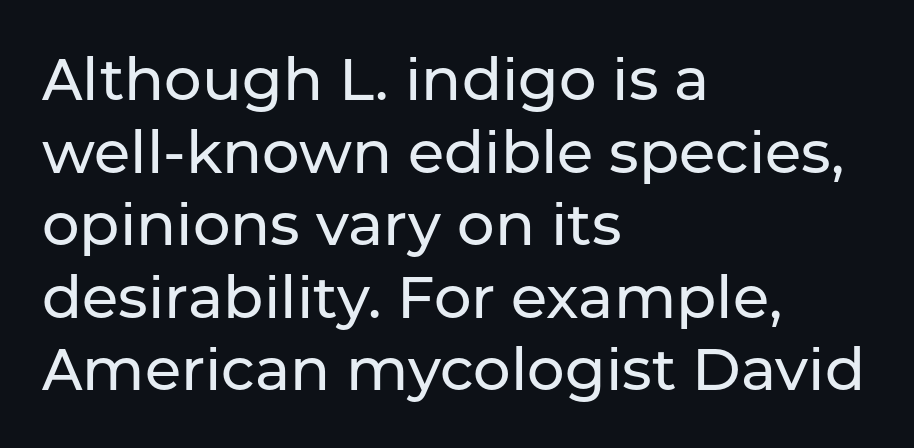
The rendering shows plain stroke endings on the letterforms — a sans-serif design. Every row of glyphs begins at an identical x-position on the left. Do the letters lean? They stand straight. Is the letter spacing exaggerated? No — it looks like the ordinary default. Has an underline been added? It has not. Spacing verdict: proportional, widths tailored to each character.
